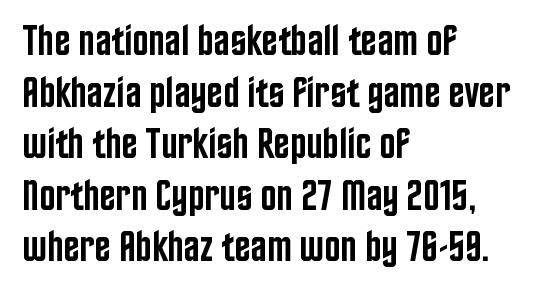
Firm but not heavy-handed strokes: this text is semibold. A typesetter would call this proportional, since set widths differ per character. Beneath every word, the page is bare. A typesetter would mark this as roman, not italic. The text was rendered using a sans face with plain stroke endings.
